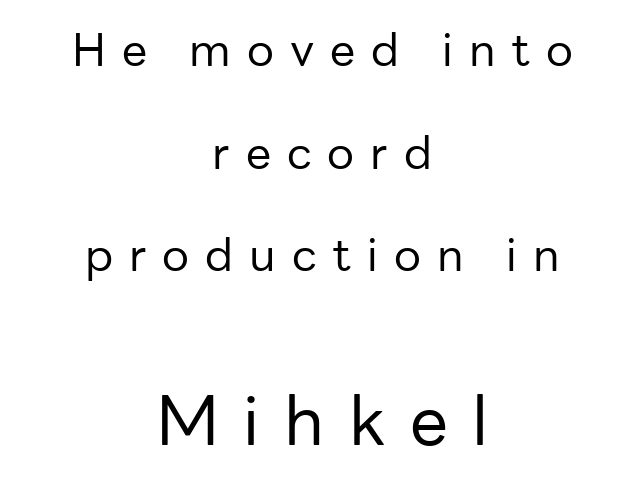
The image shows 68 px regular-weight sans-serif type, upright; set centered, loose line spacing (2.28x), unusually wide letter spacing (+0.36 em), not underlined; the second (bottom) block is 1.51x larger; low stroke contrast and a medium x-height.
